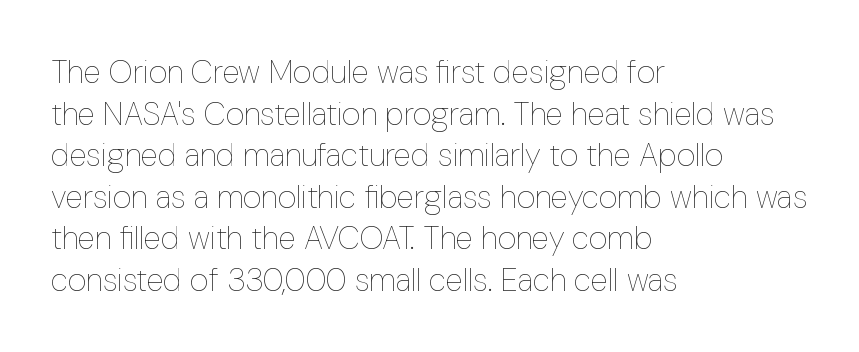
Q: Is the text bold? A: No.
Q: Is the text italic (slanted)? A: No, it is upright.
Q: Is the text underlined? A: No.
Q: How is the paragraph aligned? A: Left-aligned.
Q: Is the spacing between letters normal or unusually wide? A: Normal.
Q: Is the spacing between lines tight, normal or loose? A: Normal.
Q: Width (condensed, normal, or wide)? A: Condensed.
Q: Stroke contrast? A: Low.
Q: x-height? A: Medium.
Q: Monospaced? A: No.
